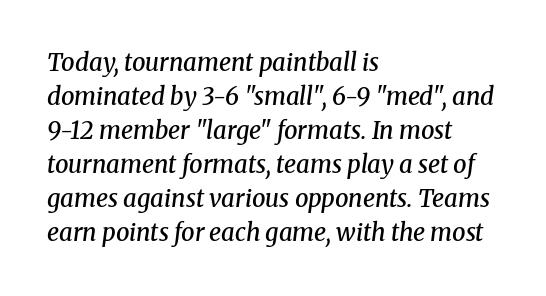
In terms of leading, this rendering sits right in the middle. Compared with ordinary roman type, these characters are visibly tilted. Look at the stroke-to-counter ratio: somewhat heavy, a semibold. The text block is weighted toward the left margin, trailing off unevenly rightward.
